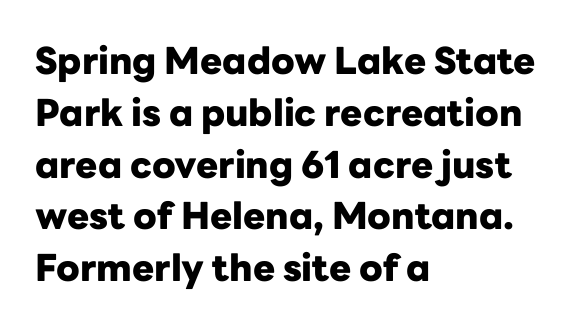
The image shows 37 px heavy sans-serif type, upright; set left-aligned, normal line spacing (1.4x), normal letter spacing, not underlined; low stroke contrast and a medium x-height.
